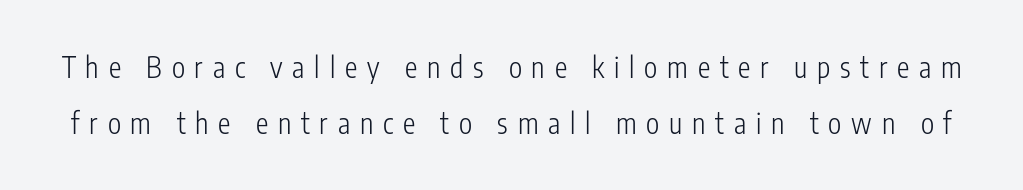
No chunkiness to these letters — they're not bold. The strip under each line holds only bare page. Widely set lines give the paragraph a tall, airy silhouette. The letters advance in unequal steps, a hallmark of proportional type.
